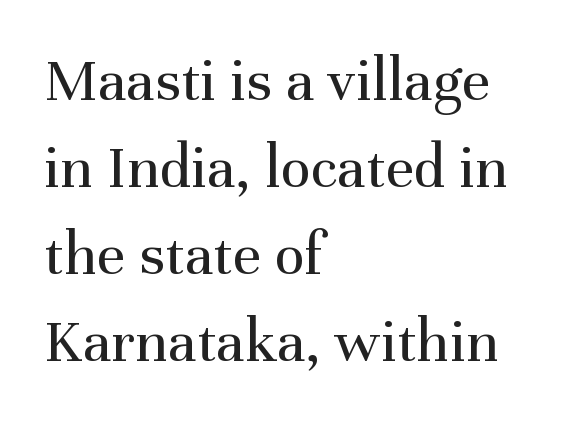
The image shows 63 px regular-weight serif type, upright; set left-aligned, normal line spacing (1.38x), normal letter spacing, not underlined; medium stroke contrast and a medium x-height.
